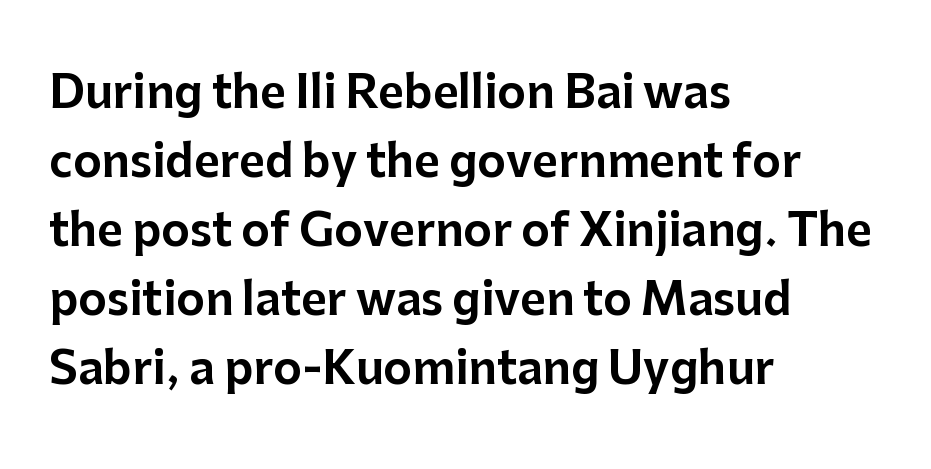
The image shows 44 px sans-serif type, upright; set left-aligned, normal line spacing (1.57x), normal letter spacing, not underlined; low stroke contrast and a medium x-height.
